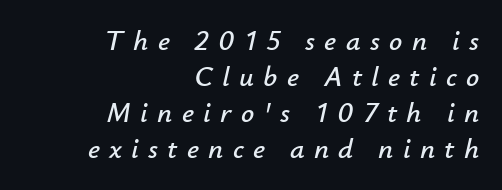
{"italic": "yes", "lean": "right", "slant_degrees": 12, "width": "normal", "stroke_contrast": "low", "x_height": "small", "monospaced": "no", "underline": "no", "align": "right", "line_spacing_ratio": 1.24, "letter_spacing": "wide", "letter_spacing_em": 0.32, "glyph_px": 29}
